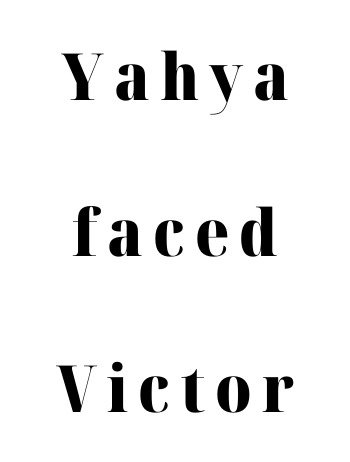
The image shows 65 px heavy serif type, upright; set centered, loose line spacing (2.4x), not underlined; high stroke contrast and a medium x-height.
